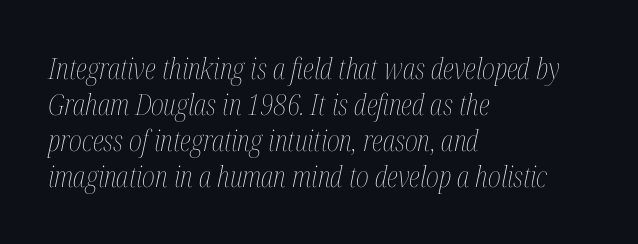
The image shows 29 px thin, condensed type, italic (leaning right); set left-aligned, line spacing 1.24x, normal letter spacing, not underlined; medium stroke contrast and a medium x-height.
